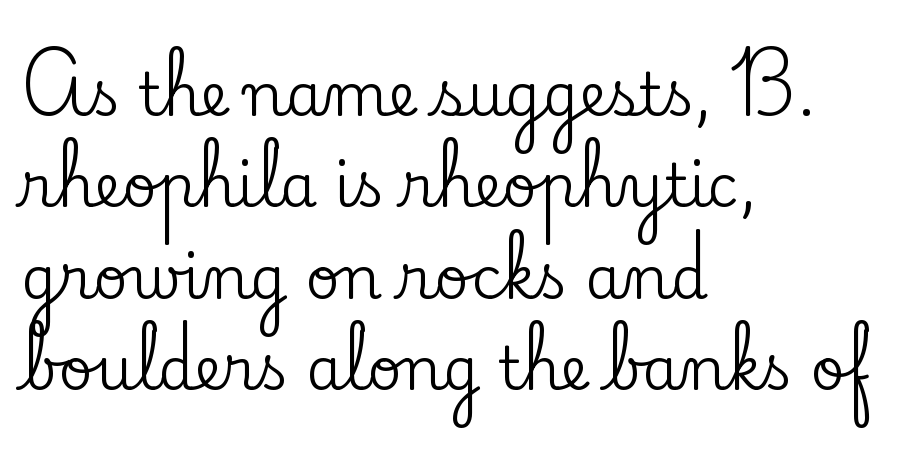
Little horizontal feet cap the strokes, marking this as serif type. Each line starts at the same left margin while the right side varies. Characters follow at the spacing the type designer built in. One glance says typical: line gaps are just what's usual. Each letter keeps its own natural width here, so spacing adapts to shape. Plain, unruled lines of type.
